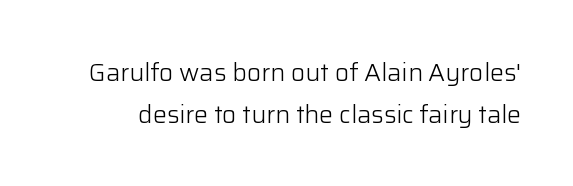
The image shows 25 px text type, upright; set normal line spacing (1.68x), normal letter spacing, not underlined.
